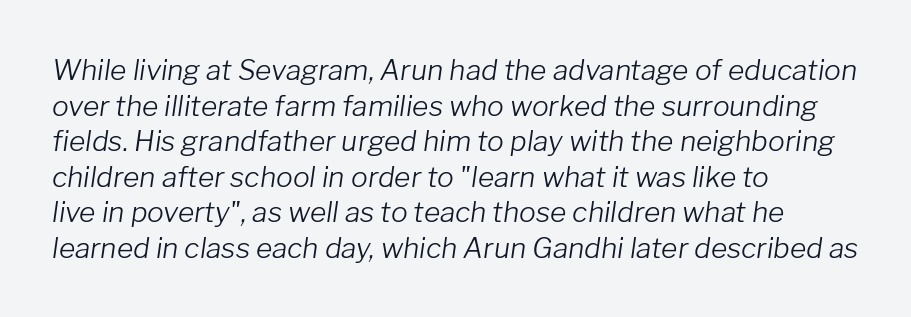
{"italic": "yes", "lean": "right", "slant_degrees": 8, "bold": "no", "weight": "light", "width": "normal", "stroke_contrast": "low", "x_height": "medium", "monospaced": "no", "underline": "no", "align": "left", "line_spacing": "normal", "line_spacing_ratio": 1.27, "letter_spacing": "normal", "letter_spacing_em": 0.0, "glyph_px": 28}
